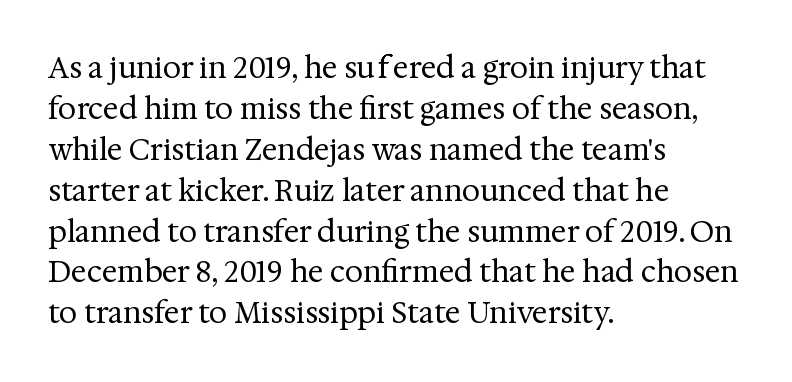
The image shows 29 px regular-weight serif type, upright; set left-aligned, normal line spacing (1.41x), normal letter spacing, not underlined; medium stroke contrast and a medium x-height.
